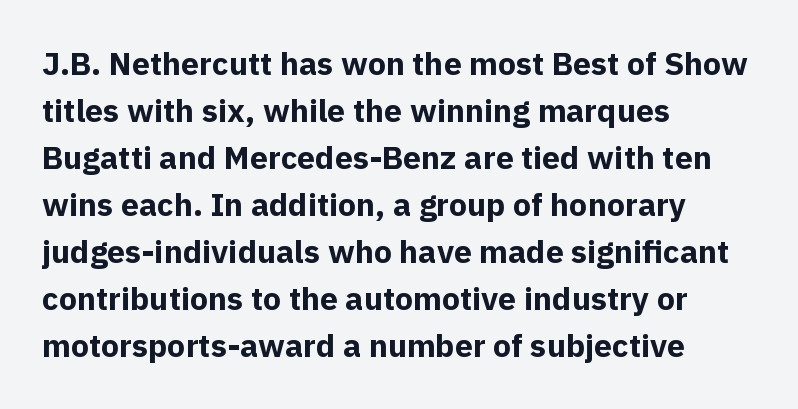
A typesetter would call this proportional, since set widths differ per character. Typeset ragged right — the left edge is the straight one. Quick note: underline off. Look at the bottom of the vertical strokes: they stop flat, with no serifs. Successive baselines arrive at the customary interval.
